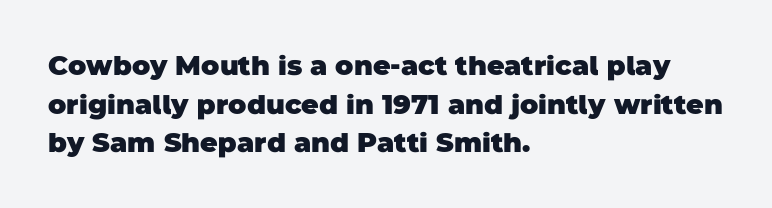
{"bold": "yes", "underline": "no", "align": "left", "line_spacing": "normal", "line_spacing_ratio": 1.43, "letter_spacing": "normal", "letter_spacing_em": 0.0, "glyph_px": 27}
